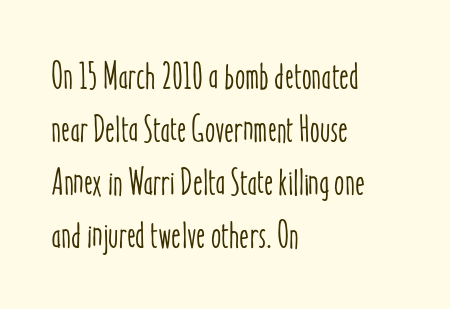
{"italic": "no", "width": "condensed", "stroke_contrast": "low", "x_height": "medium", "monospaced": "no", "underline": "no", "align": "left", "line_spacing": "normal", "line_spacing_ratio": 1.43, "letter_spacing": "normal", "letter_spacing_em": 0.0, "glyph_px": 37}
